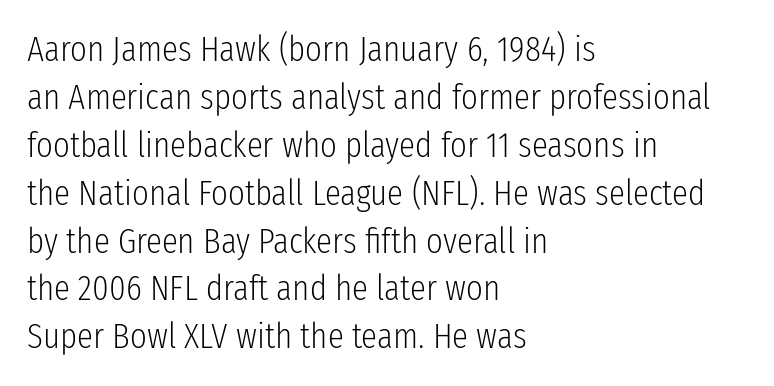
The image shows 36 px light, condensed sans-serif type, upright; set left-aligned, normal line spacing (1.33x), normal letter spacing, not underlined; low stroke contrast and a medium x-height.
